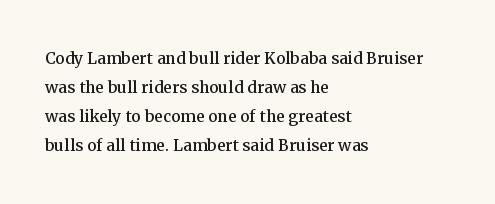
{"italic": "no", "underline": "no", "align": "left", "line_spacing": "normal", "line_spacing_ratio": 1.38, "letter_spacing": "normal", "letter_spacing_em": 0.0, "glyph_px": 21}
